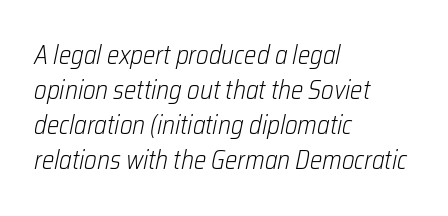
The image shows 26 px text type, italic (leaning right); set left-aligned, normal line spacing (1.35x), normal letter spacing, not underlined.
